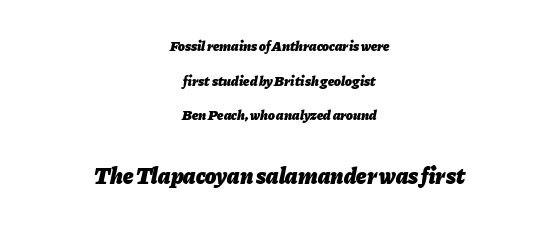
{"italic": "yes", "lean": "right", "slant_degrees": 11, "bold": "yes", "underline": "no", "align": "center", "line_spacing": "loose", "line_spacing_ratio": 2.48, "letter_spacing": "normal", "letter_spacing_em": 0.0, "larger_block": "second", "size_ratio": 1.64, "glyph_px": 23}
